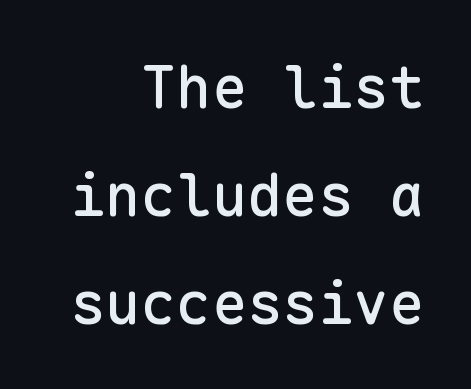
The lines are quadded right. Does extra space separate the letters? No, they use regular spacing. Quick note: underline off. Fixed-width glyphs throughout — classic coding-font behaviour. A typesetter would label this face a sans. This sample uses an upright cut, with every glyph sitting square on the baseline.
